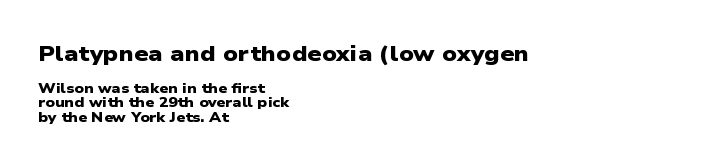
Honestly, there is no underline to notice here at all. Leading is clearly below the norm, producing a dense column. Plenty of ink on the page — the face is bold. Between these two stacked blocks, the higher one wins on size.
